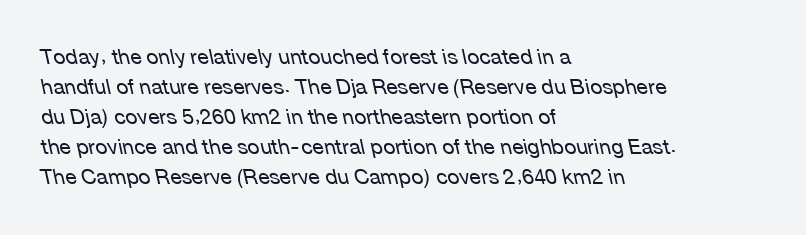
The image shows 21 px text type, italic (leaning left); set left-aligned, normal line spacing (1.43x), normal letter spacing, not underlined.
